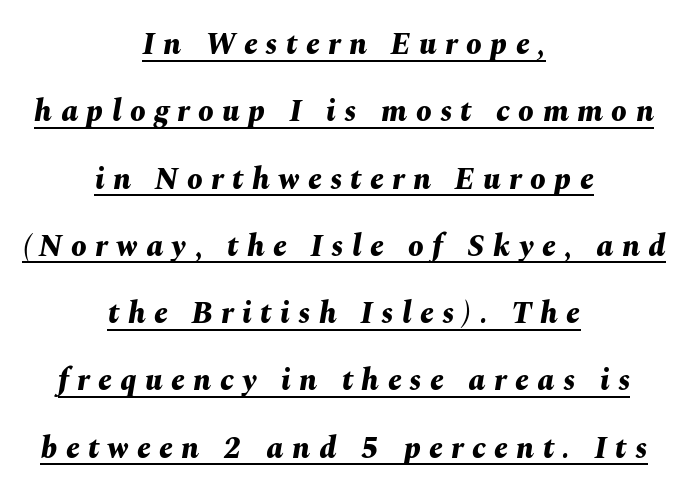
{"italic": "yes", "lean": "right", "slant_degrees": 10, "bold": "yes", "weight": "bold", "width": "normal", "stroke_contrast": "medium", "x_height": "medium", "monospaced": "no", "underline": "yes", "align": "center", "line_spacing": "loose", "line_spacing_ratio": 2.17, "letter_spacing": "wide", "letter_spacing_em": 0.27, "glyph_px": 31}
